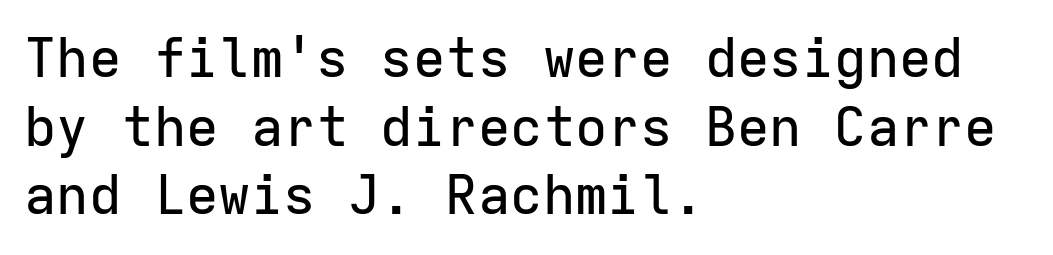
Q: Is the text italic (slanted)? A: No, it is upright.
Q: Is the typeface a serif or a sans-serif typeface? A: Sans-serif.
Q: Is the text underlined? A: No.
Q: How is the paragraph aligned? A: Left-aligned.
Q: Is the spacing between letters normal or unusually wide? A: Normal.
Q: Is the spacing between lines tight, normal or loose? A: Normal.
Q: Width (condensed, normal, or wide)? A: Normal.
Q: Stroke contrast? A: Low.
Q: x-height? A: Medium.
Q: Monospaced? A: Yes.
